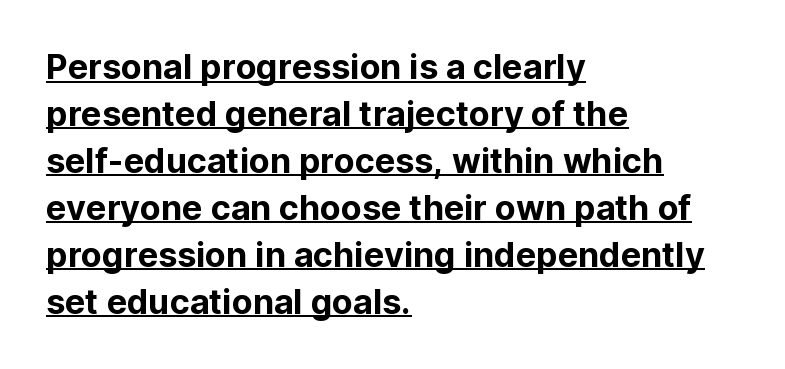
Reading down the column, the eye jumps a familiar distance to each next line. A sans-serif font was chosen for this passage. Every word sits above its own underline. Caption: multi-line text, flush left, ragged right.
